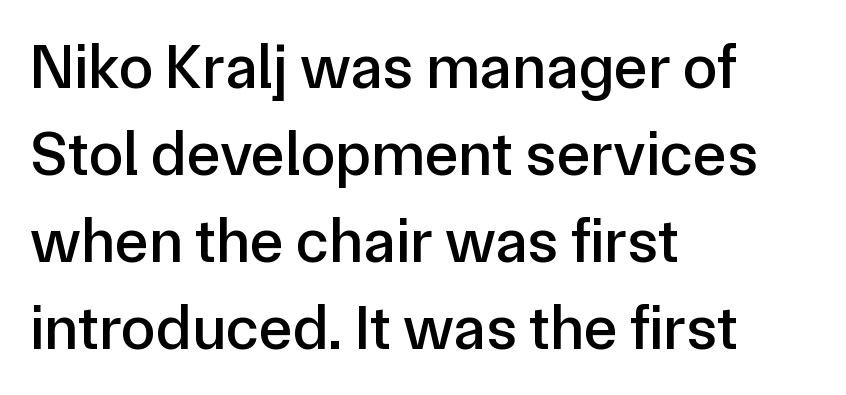
Q: Is the text italic (slanted)? A: No, it is upright.
Q: Is the typeface a serif or a sans-serif typeface? A: Sans-serif.
Q: Is the text underlined? A: No.
Q: How is the paragraph aligned? A: Left-aligned.
Q: Is the spacing between letters normal or unusually wide? A: Normal.
Q: Is the spacing between lines tight, normal or loose? A: Normal.
Q: Width (condensed, normal, or wide)? A: Normal.
Q: Stroke contrast? A: Low.
Q: x-height? A: Medium.
Q: Monospaced? A: No.
